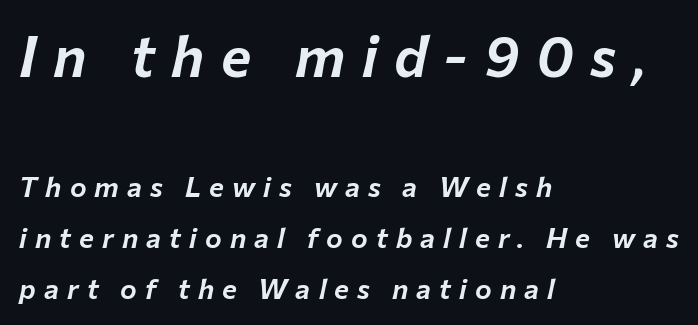
The image shows 57 px text type, italic (leaning right); set left-aligned, line spacing 1.82x, unusually wide letter spacing (+0.29 em), not underlined; the first (top) block is 2.04x larger; low stroke contrast and a medium x-height.
